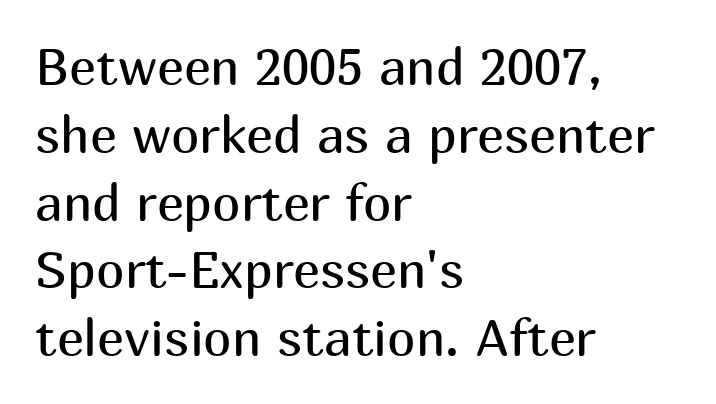
{"serif": "no", "italic": "no", "bold": "no", "weight": "regular", "width": "normal", "stroke_contrast": "medium", "x_height": "medium", "monospaced": "no", "underline": "no", "align": "left", "line_spacing": "normal", "line_spacing_ratio": 1.33, "letter_spacing": "normal", "letter_spacing_em": 0.0, "glyph_px": 51}
